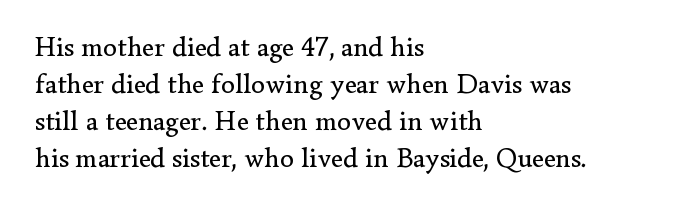
Students, observe: this is what conventionally led text looks like. No word sits above an underline. The letters advance in unequal steps, a hallmark of proportional type. The gaps between neighbouring characters are ordinary and unremarkable. Each stroke keeps to a modest, everyday thickness or less. Small tapered or slab feet sit at the stroke ends, so this counts as serif.
